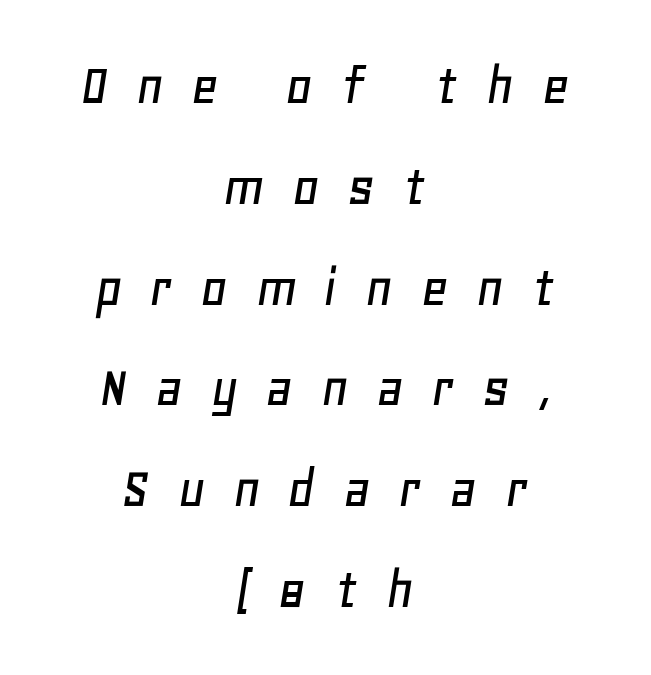
The image shows 60 px text type, italic (leaning right); set centered, normal line spacing (1.68x), unusually wide letter spacing (+0.45 em), not underlined; low stroke contrast and a large x-height.
